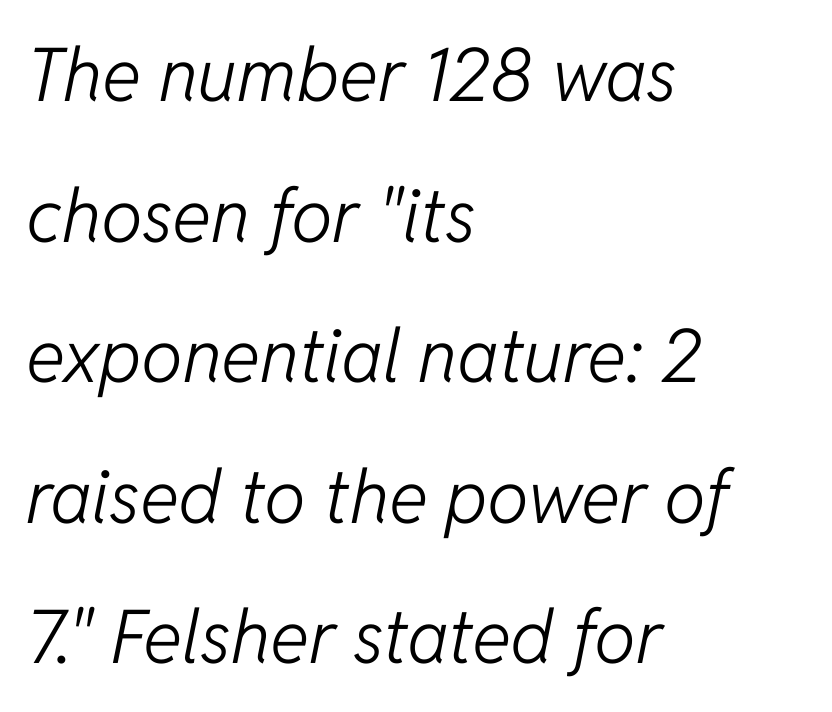
Slant detected: the letters are inclined. The space directly below the letters is spotless. Whoever set this chose breathing room over compactness in the vertical rhythm. The setting favours the left margin, as ordinary paragraphs usually do.
